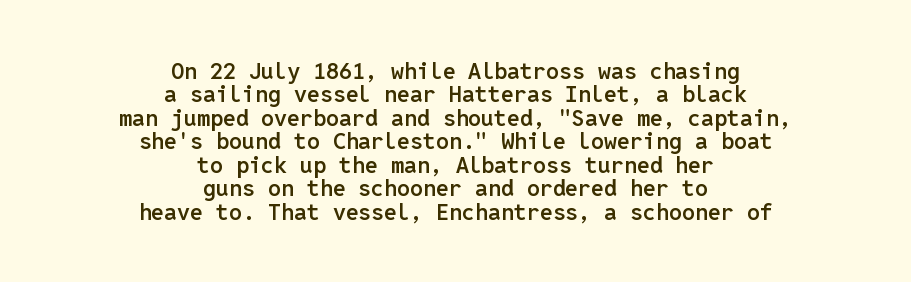
{"italic": "no", "bold": "semi", "underline": "no", "align": "center", "line_spacing": "tight", "line_spacing_ratio": 1.02, "letter_spacing": "normal", "letter_spacing_em": 0.0, "glyph_px": 23}
